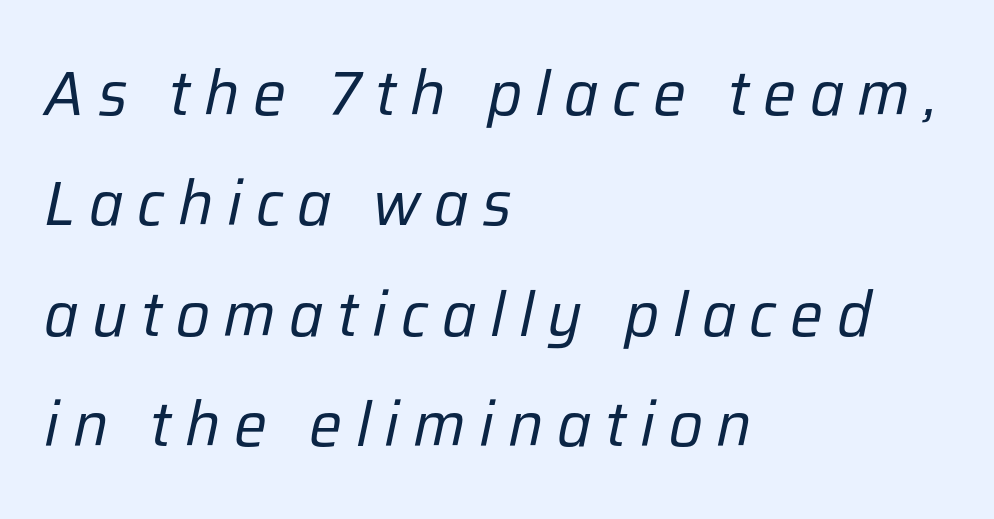
Q: Is the text bold? A: No.
Q: Is the text italic (slanted)? A: Yes, it leans right by about 12 degrees.
Q: Is the text underlined? A: No.
Q: How is the paragraph aligned? A: Left-aligned.
Q: Is the spacing between letters normal or unusually wide? A: Unusually wide.
Q: Width (condensed, normal, or wide)? A: Normal.
Q: Stroke contrast? A: Low.
Q: x-height? A: Medium.
Q: Monospaced? A: No.
